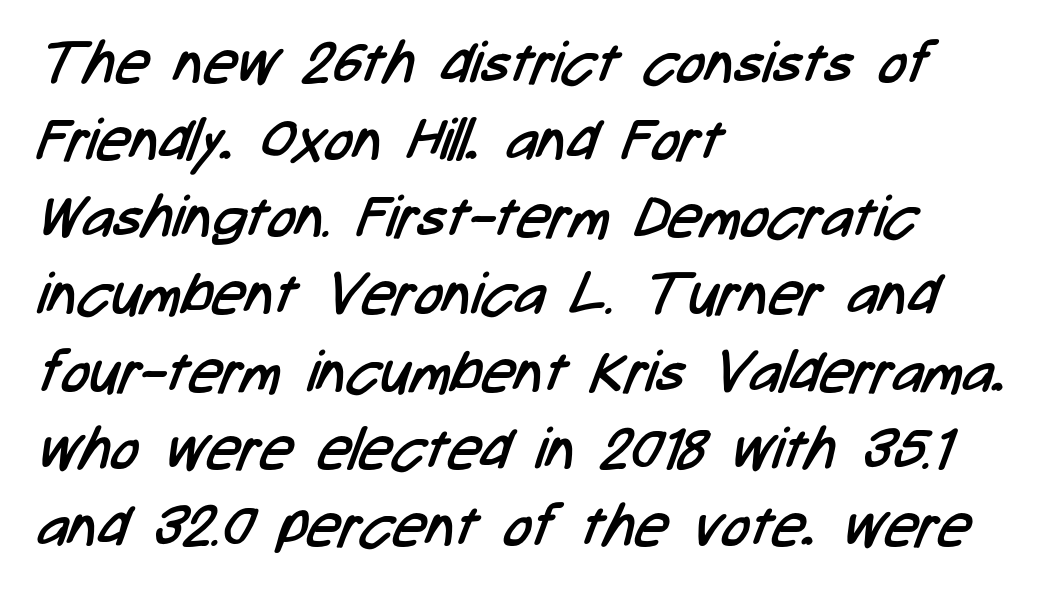
The image shows 58 px regular-weight, condensed sans-serif type; set left-aligned, normal line spacing (1.33x), normal letter spacing, not underlined; low stroke contrast and a medium x-height.
